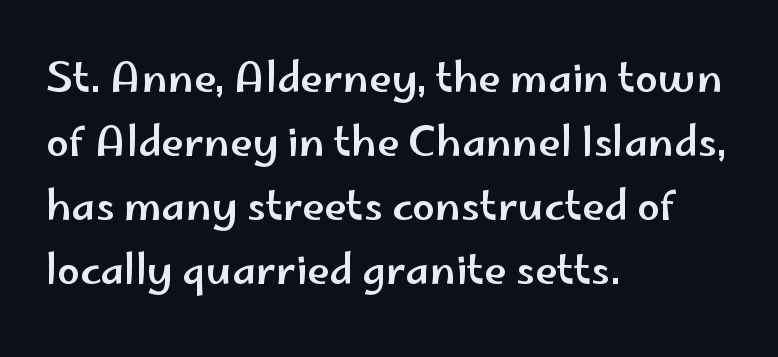
Q: Is the text italic (slanted)? A: No, it is upright.
Q: Is the typeface a serif or a sans-serif typeface? A: Sans-serif.
Q: Is the text underlined? A: No.
Q: How is the paragraph aligned? A: Left-aligned.
Q: Is the spacing between letters normal or unusually wide? A: Normal.
Q: Is the spacing between lines tight, normal or loose? A: Normal.
Q: Width (condensed, normal, or wide)? A: Wide.
Q: Stroke contrast? A: Low.
Q: x-height? A: Small.
Q: Monospaced? A: No.
